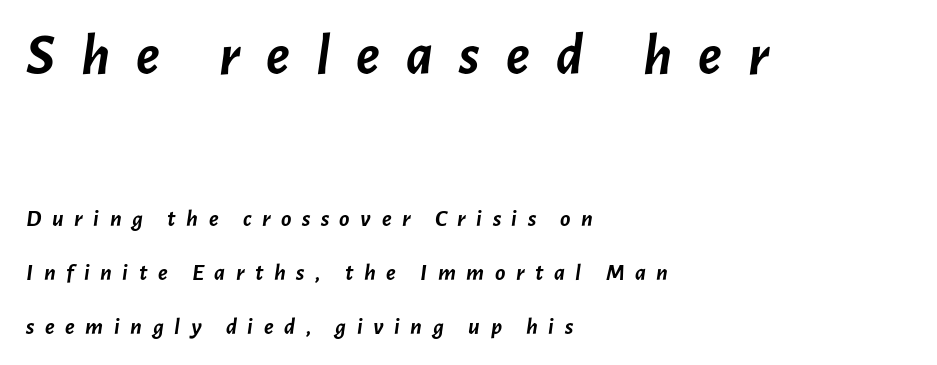
Compared with ordinary roman type, these characters are visibly tilted. The face used here is proportionally spaced, like ordinary book or web type. The passage shown is not underscored anywhere. Summary of weight: heavy, a full bold. The initial chunk of copy outweighs the following chunk in type size.
